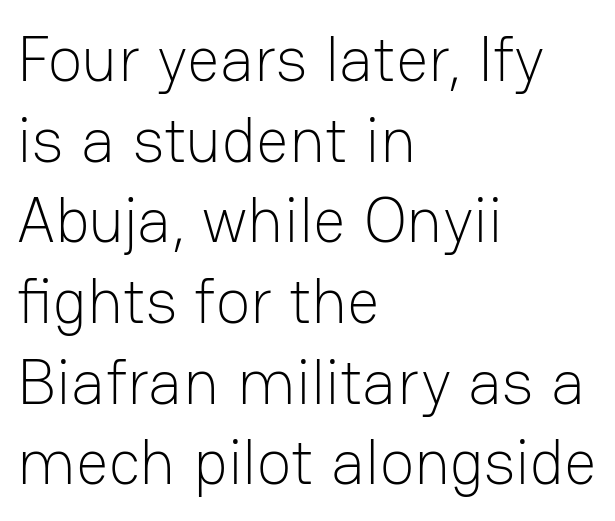
Typeset ragged right — the left edge is the straight one. The type sits square on the baseline with zero lean. These lines sit exactly where default settings would place them. The specimen omits any rule beneath the text block's lines. Inter-character spacing is left at the font's built-in metrics. The designer went with a sans here, leaving each stem footless.
